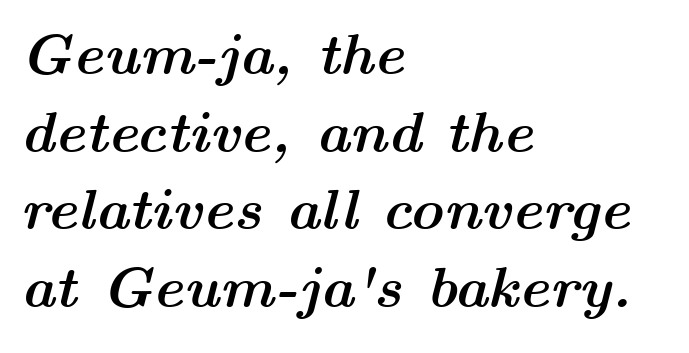
Q: Is the text bold? A: Yes.
Q: Is the text italic (slanted)? A: Yes, it leans right by about 14 degrees.
Q: Is the text underlined? A: No.
Q: How is the paragraph aligned? A: Left-aligned.
Q: Is the spacing between letters normal or unusually wide? A: Normal.
Q: Is the spacing between lines tight, normal or loose? A: Normal.
Q: Width (condensed, normal, or wide)? A: Wide.
Q: Stroke contrast? A: Medium.
Q: x-height? A: Medium.
Q: Monospaced? A: No.
